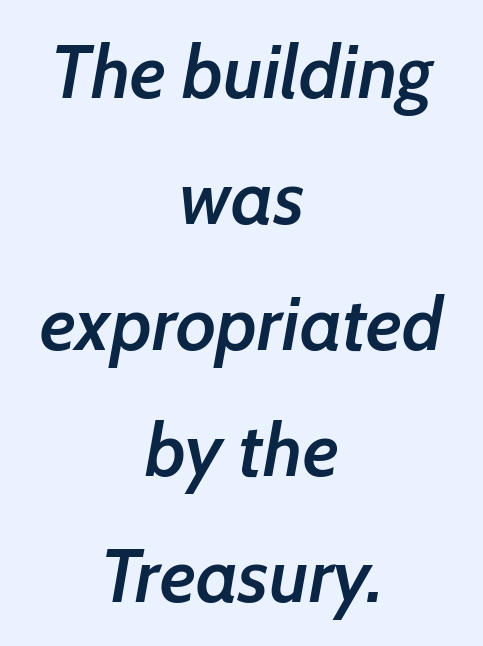
Where is the straight margin? There isn't one; the lines are centered. The glyphs look as if they've been sheared to an angle. Leading matches the norm, producing a regular column. Think of a printed novel: that variable character pitch is what you see here.
